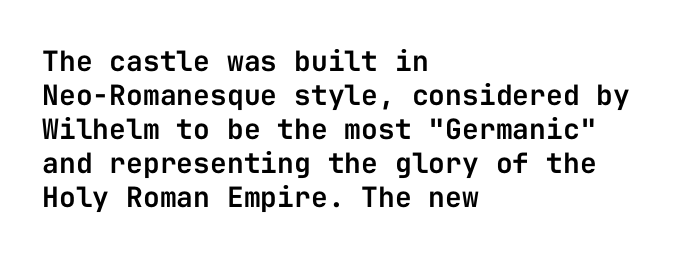
The image shows 28 px sans-serif type, upright, monospaced; set left-aligned, line spacing 1.21x, normal letter spacing, not underlined; low stroke contrast and a medium x-height.
